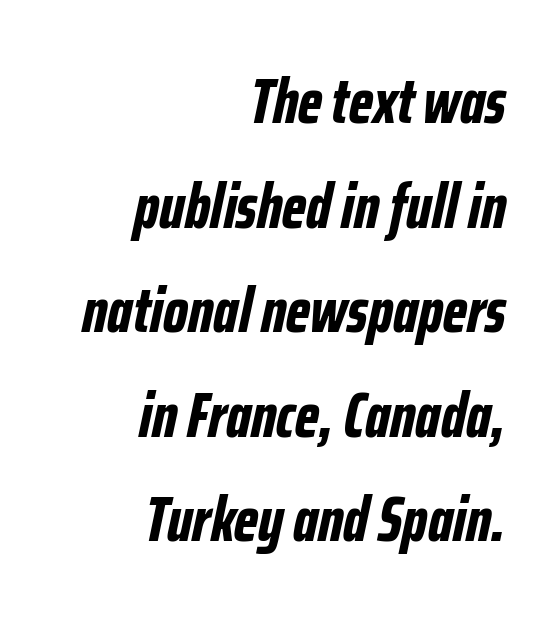
Each row of text sits above clean, open space. A student would call this right alignment; a typographer would say flush right, rag left. A typesetter would mark this as italic. Chunky letters — that's bold for sure.
